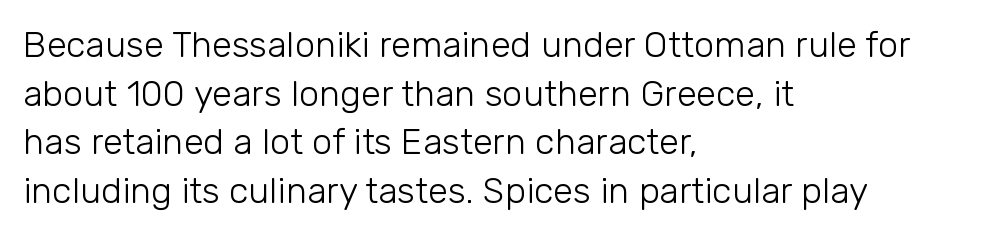
Each new line begins a customary step beneath the previous one. Character widths vary here, with narrow letters taking less room than wide ones. Glyph-to-glyph distance matches everyday printed text. The rendering anchors every line to the left-hand side.
